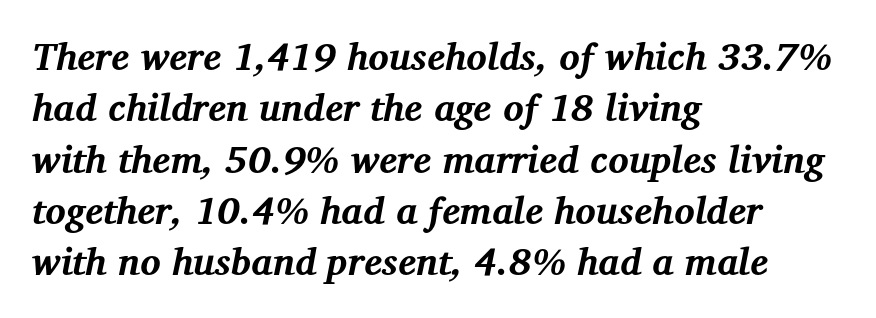
Check where the strokes stop: tiny serifs finish them off. The space between consecutive lines is moderate. Look at the tracking — it's just the regular setting, nothing added. Notice how thick the strokes are: this is what a full bold looks like. It's the slanting kind of type. The face used here is proportionally spaced, like ordinary book or web type.
